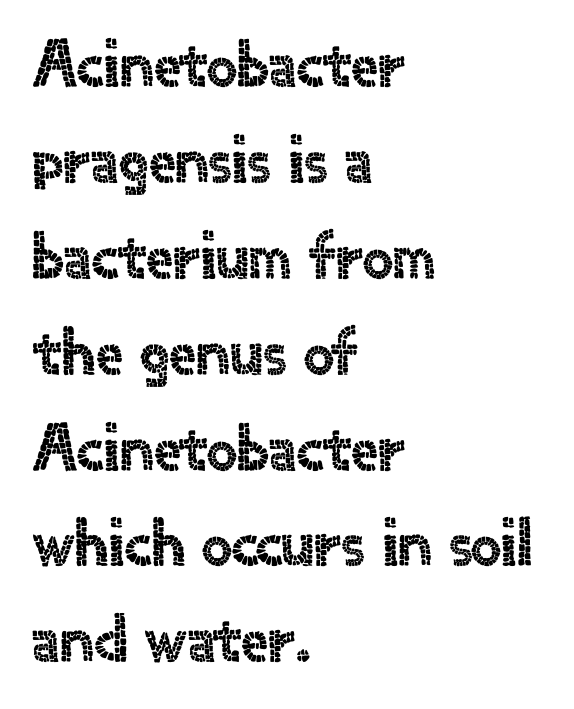
Underline: absent. The face used here is proportionally spaced, like ordinary book or web type. The typesetter chose a ragged-right arrangement here. Evenly set lines give the paragraph a standard silhouette. No italicization has been applied; the sample stays upright.
